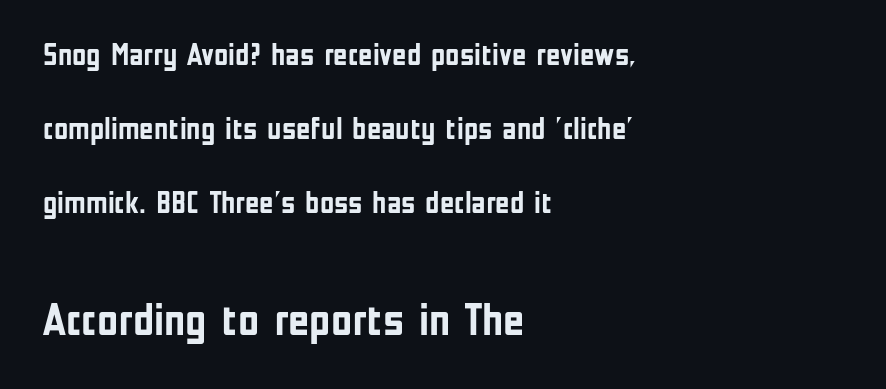
The image shows 46 px semibold, condensed sans-serif type, upright; set left-aligned, loose line spacing (2.39x), normal letter spacing, not underlined; the second (bottom) block is 1.48x larger; low stroke contrast and a medium x-height.
